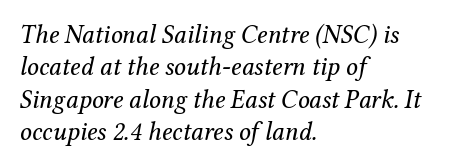
Q: Is the text bold? A: No.
Q: Is the text italic (slanted)? A: Yes, it leans right by about 12 degrees.
Q: Is the text underlined? A: No.
Q: How is the paragraph aligned? A: Left-aligned.
Q: Is the spacing between letters normal or unusually wide? A: Normal.
Q: Is the spacing between lines tight, normal or loose? A: Normal.
